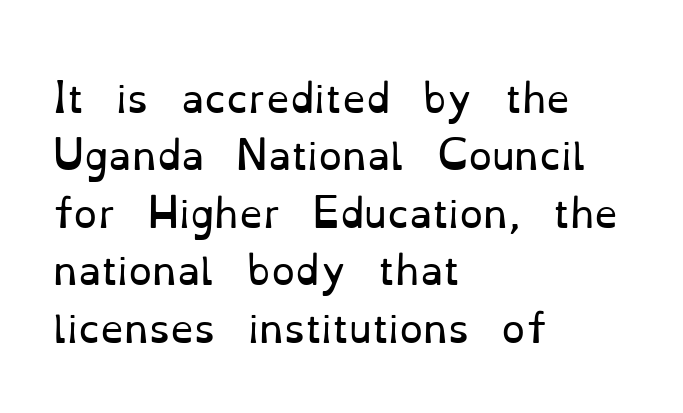
{"serif": "yes", "italic": "no", "bold": "no", "weight": "regular", "width": "normal", "stroke_contrast": "low", "x_height": "small", "monospaced": "no", "underline": "no", "align": "left", "line_spacing": "normal", "line_spacing_ratio": 1.51, "letter_spacing": "normal", "letter_spacing_em": 0.0, "glyph_px": 38}
